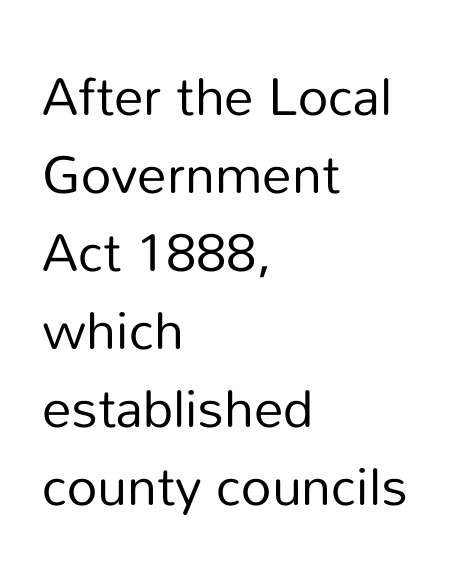
{"serif": "no", "italic": "no", "bold": "no", "weight": "regular", "width": "normal", "stroke_contrast": "low", "x_height": "medium", "monospaced": "no", "underline": "no", "align": "left", "line_spacing": "normal", "line_spacing_ratio": 1.47, "letter_spacing": "normal", "letter_spacing_em": 0.0, "glyph_px": 53}
